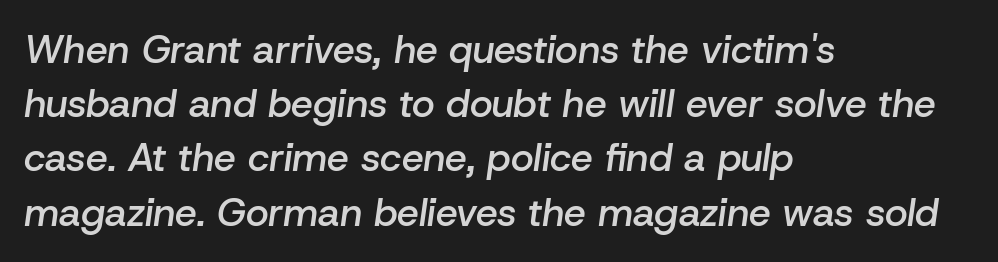
{"italic": "yes", "lean": "right", "slant_degrees": 8, "bold": "semi", "weight": "semibold", "width": "normal", "stroke_contrast": "low", "x_height": "medium", "monospaced": "no", "underline": "no", "align": "left", "line_spacing": "normal", "line_spacing_ratio": 1.39, "letter_spacing": "normal", "letter_spacing_em": 0.0, "glyph_px": 39}
